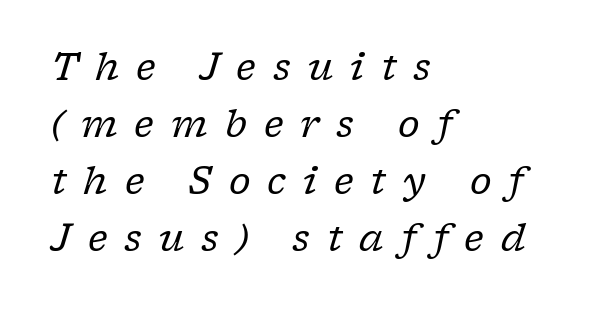
The image shows 37 px regular-weight serif type, italic (leaning right); set left-aligned, normal line spacing (1.54x), unusually wide letter spacing (+0.46 em), not underlined; low stroke contrast and a medium x-height.
